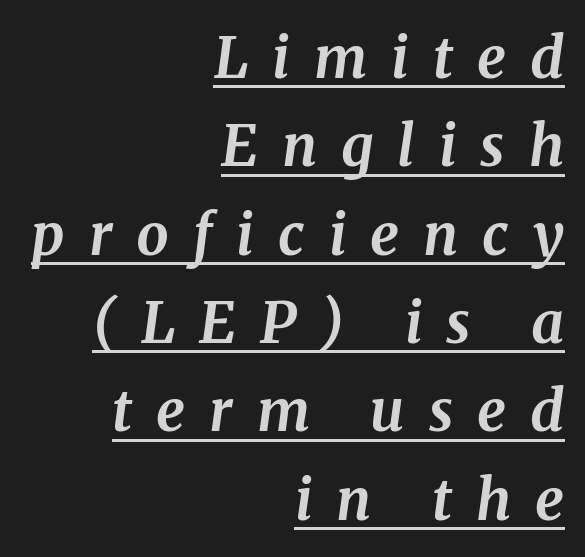
The gaps between neighbouring characters are conspicuously large. The passage is arranged like a letterhead date or caption credit — flush right. Emphasis by weight is at full strength: bold. The face used here is seriffed, in the tradition of book romans. Underlined type. Think of a printed novel: that variable character pitch is what you see here.
